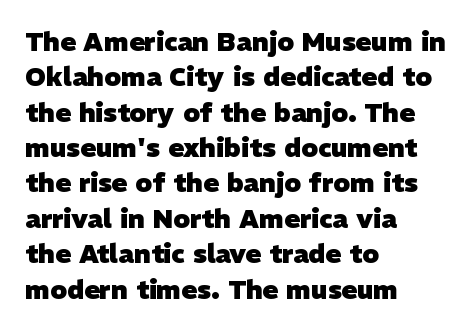
Q: Is the text bold? A: Yes.
Q: Is the text underlined? A: No.
Q: How is the paragraph aligned? A: Left-aligned.
Q: Is the spacing between letters normal or unusually wide? A: Normal.
Q: Is the spacing between lines tight, normal or loose? A: Normal.
